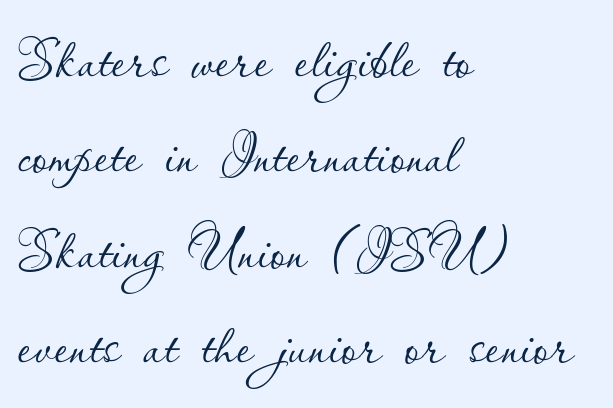
The strokes carry an ordinary text weight at most. This rendering uses left alignment, leaving the right contour irregular. Glyph-to-glyph distance matches everyday printed text. Descenders hang freely into open space.
